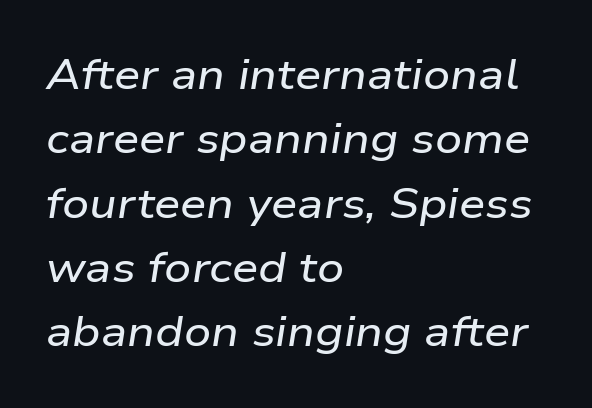
{"italic": "yes", "lean": "right", "slant_degrees": 9, "width": "wide", "stroke_contrast": "low", "x_height": "medium", "monospaced": "no", "underline": "no", "align": "left", "line_spacing": "normal", "line_spacing_ratio": 1.53, "letter_spacing": "normal", "letter_spacing_em": 0.0, "glyph_px": 42}
